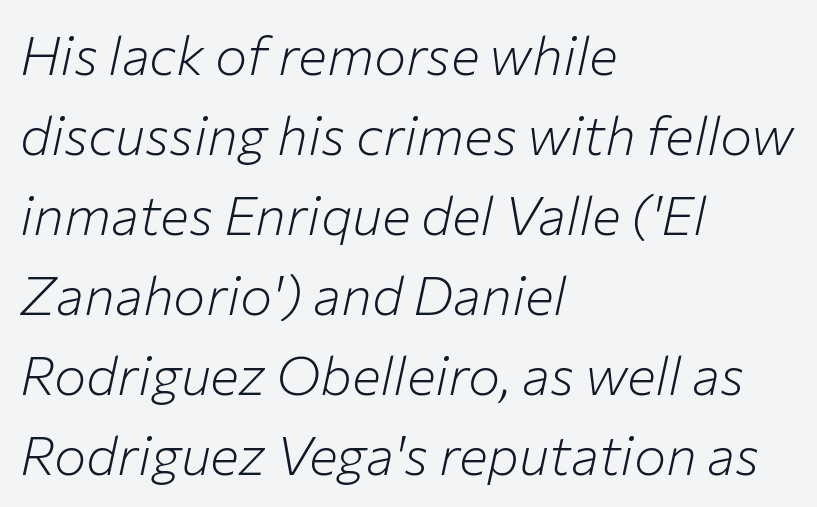
{"italic": "yes", "lean": "right", "slant_degrees": 12, "bold": "no", "weight": "light", "width": "normal", "stroke_contrast": "low", "x_height": "medium", "monospaced": "no", "underline": "no", "align": "left", "line_spacing": "normal", "line_spacing_ratio": 1.48, "letter_spacing": "normal", "letter_spacing_em": 0.0, "glyph_px": 54}
